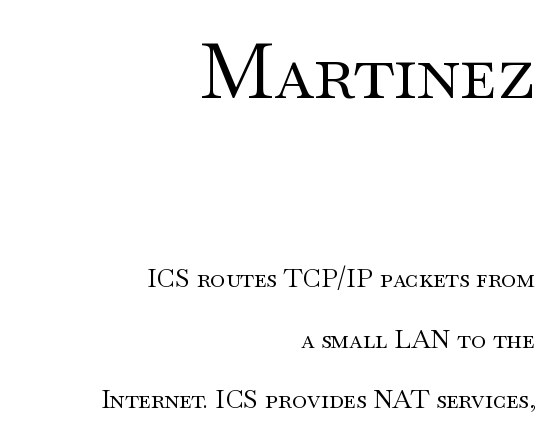
The image shows 77 px regular-weight, wide serif type, upright; set right-aligned, loose line spacing (2.32x), normal letter spacing, not underlined; the first (top) block is 2.96x larger; medium stroke contrast and a small x-height.
